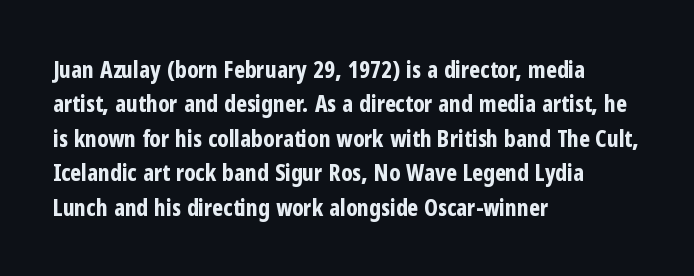
The image shows 23 px bold type, upright; set left-aligned, normal line spacing (1.5x), normal letter spacing, not underlined.
